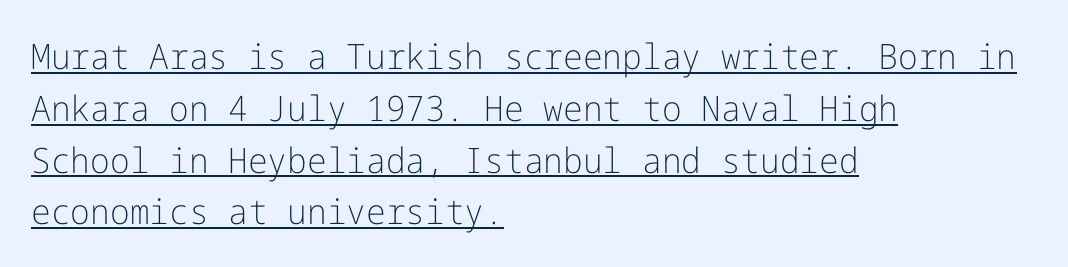
The image shows 35 px light sans-serif type, upright; set left-aligned, normal line spacing (1.48x), normal letter spacing, underlined; low stroke contrast and a medium x-height.
